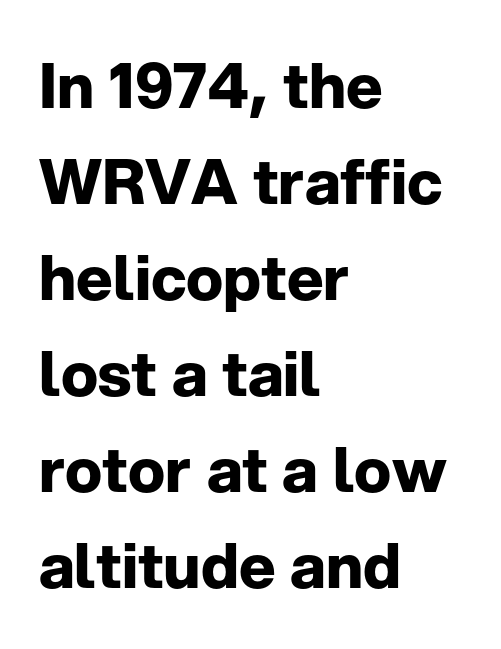
The image shows 62 px bold sans-serif type, upright; set left-aligned, normal line spacing (1.55x), normal letter spacing, not underlined; low stroke contrast and a medium x-height.
